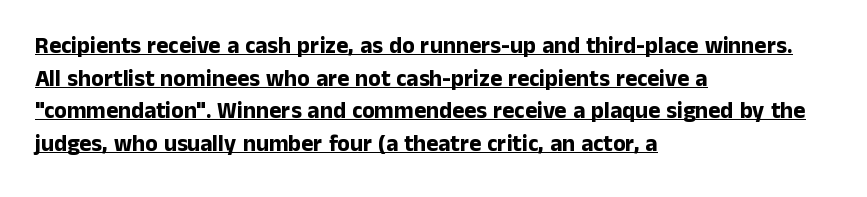
Q: Is the text bold? A: Yes.
Q: Is the text italic (slanted)? A: No, it is upright.
Q: Is the text underlined? A: Yes.
Q: How is the paragraph aligned? A: Left-aligned.
Q: Is the spacing between letters normal or unusually wide? A: Normal.
Q: Is the spacing between lines tight, normal or loose? A: Normal.
